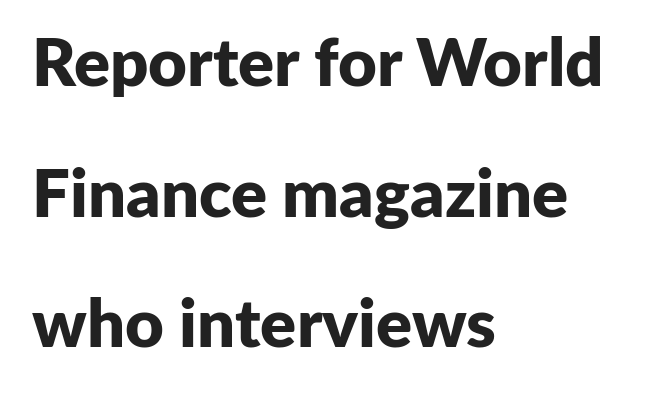
The typesetting leans heavy: a genuine bold. Only glyphs here, with clear space below each row. The face used here is proportionally spaced, like ordinary book or web type. Loosely led — the rows are spread out. Notice how the stems are strictly vertical — no italics here.
